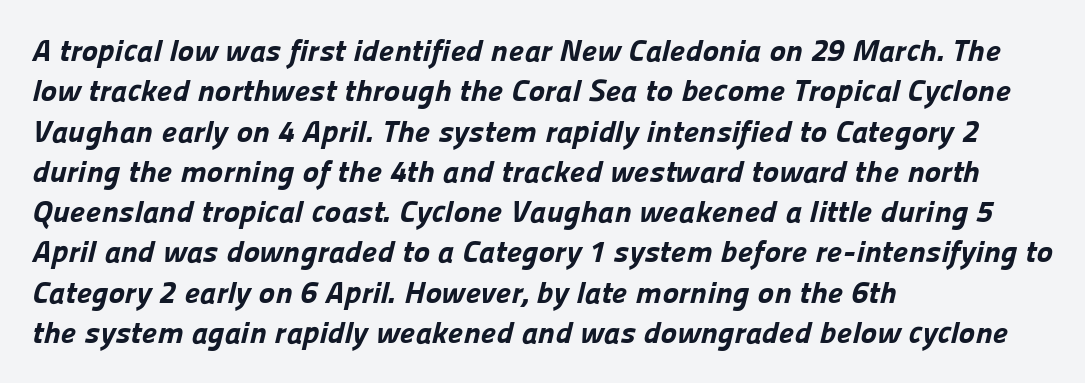
The image shows 31 px bold sans-serif type; set left-aligned, normal line spacing (1.3x), normal letter spacing, not underlined; low stroke contrast and a medium x-height.
